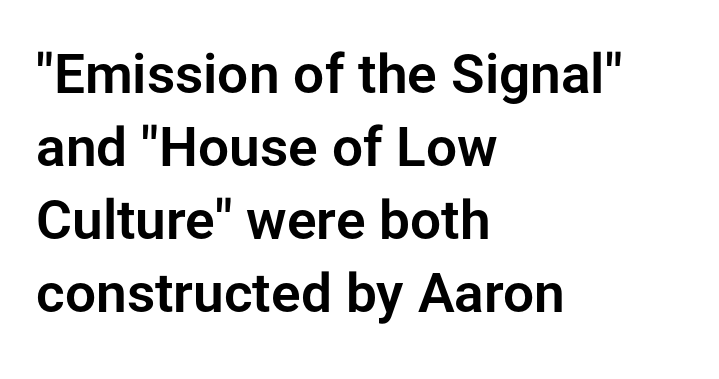
The image shows 55 px sans-serif type, upright; set left-aligned, normal line spacing (1.33x), normal letter spacing, not underlined; low stroke contrast and a medium x-height.
